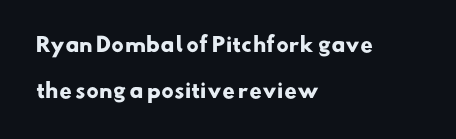
These lines are set flush left with a ragged right edge. Emphasis by weight is at full strength: bold. Look at the tracking — it's just the regular setting, nothing added. Students, observe: this is what heavily led, spacious text looks like. A bare baseline throughout the passage.
